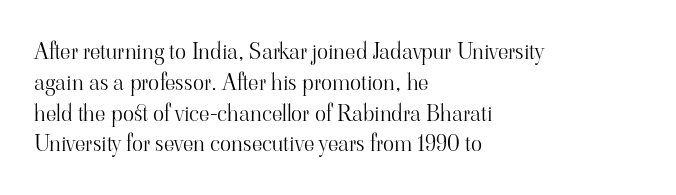
Descenders are the only things crossing below the line. The font sits on the lighter half of the weight spectrum, regular included. Does the copy run flush right? No — it runs flush left. Vertically, the passage feels balanced, rows spaced as you'd expect.
